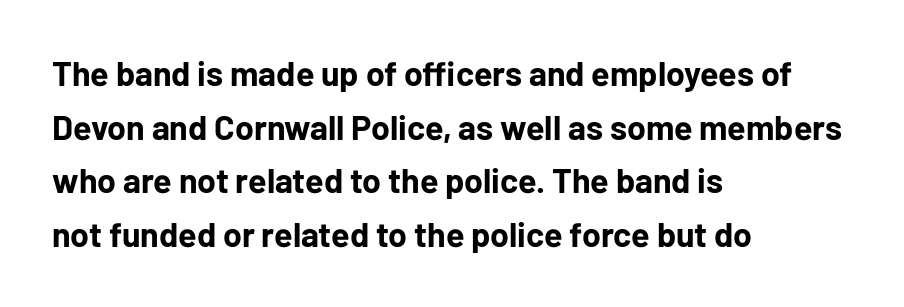
The image shows 34 px bold sans-serif type, upright; set left-aligned, normal line spacing (1.58x), normal letter spacing, not underlined; low stroke contrast and a medium x-height.
